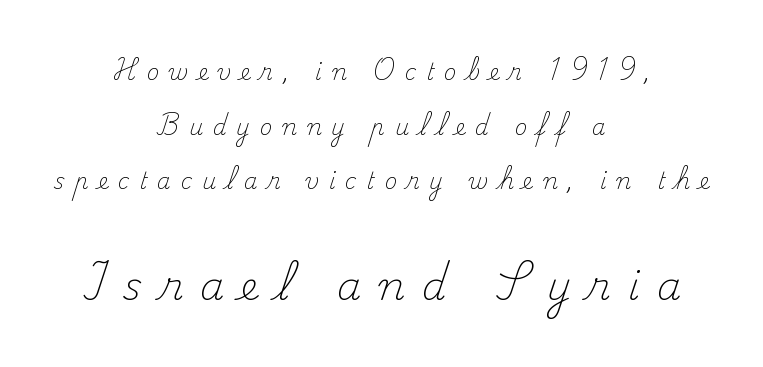
The image shows 39 px light serif type; set centered, loose line spacing (2.48x), unusually wide letter spacing (+0.44 em), not underlined; the second (bottom) block is 1.77x larger; medium stroke contrast and a small x-height.
